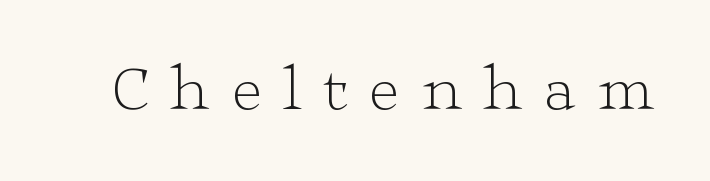
{"serif": "yes", "italic": "no", "bold": "no", "weight": "light", "width": "wide", "stroke_contrast": "low", "x_height": "medium", "monospaced": "no", "underline": "no", "letter_spacing": "wide", "letter_spacing_em": 0.34, "glyph_px": 64}
